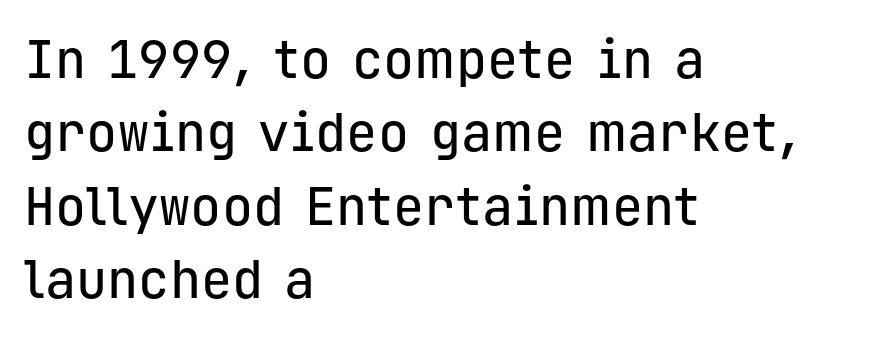
The image shows 52 px sans-serif type, upright, monospaced; set left-aligned, normal line spacing (1.41x), normal letter spacing, not underlined; low stroke contrast and a medium x-height.
